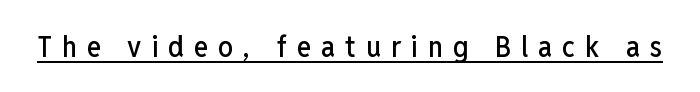
{"serif": "no", "italic": "no", "width": "condensed", "stroke_contrast": "low", "x_height": "medium", "monospaced": "no", "underline": "yes", "letter_spacing": "wide", "letter_spacing_em": 0.33, "glyph_px": 30}
